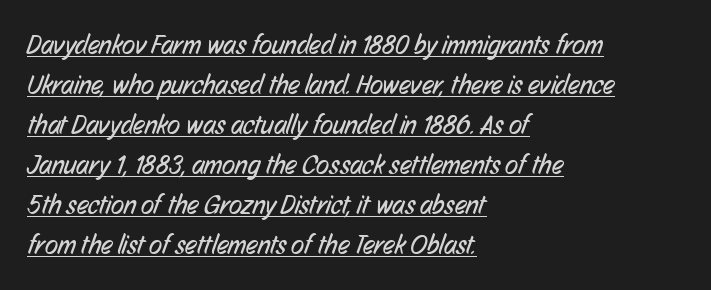
{"bold": "no", "underline": "yes", "align": "left", "line_spacing": "normal", "line_spacing_ratio": 1.48, "letter_spacing": "normal", "letter_spacing_em": 0.0, "glyph_px": 27}
